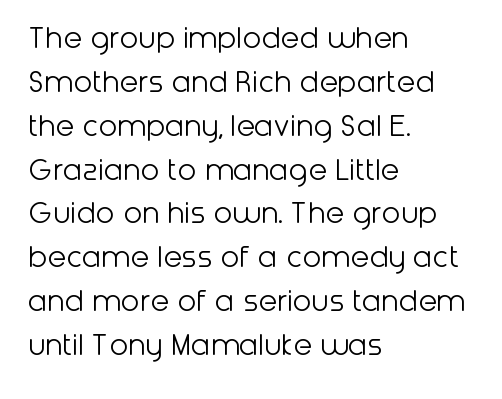
There is no visible air inserted between adjacent glyphs. Posture: upright roman. A typesetter would call this leading conventional body-copy spacing. These lines stack with their left ends in a neat column. A quiet, ordinary-to-light weight characterises the typeface. Letterform terminals end flat and unadorned throughout the passage.
